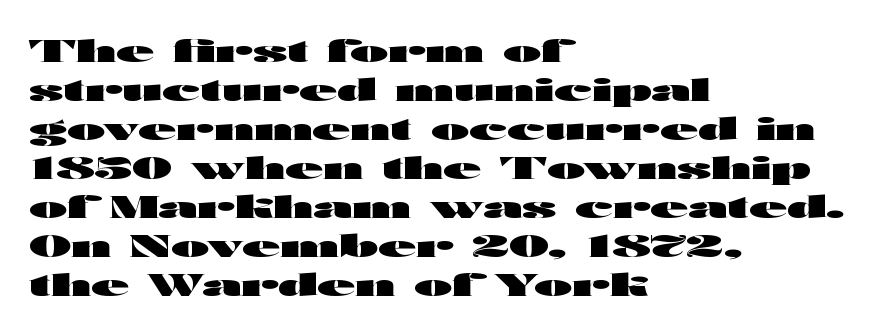
The image shows 31 px heavy, wide sans-serif type, upright; set left-aligned, normal line spacing (1.26x), normal letter spacing, not underlined; high stroke contrast and a medium x-height.
